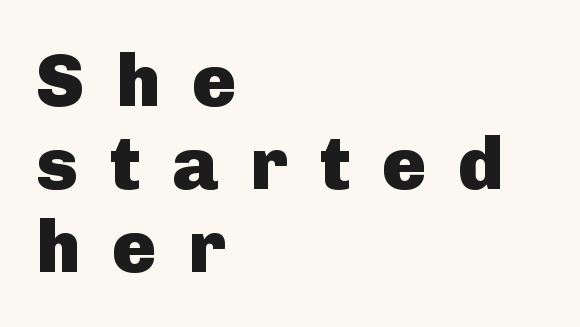
Closely set lines give the paragraph a compact silhouette. The lines are quadded left. These lines are composed in type without serifs. The rendering inserts visible extra space after every character. In terms of posture, this sample is upright. The face used here is proportionally spaced, like ordinary book or web type.
